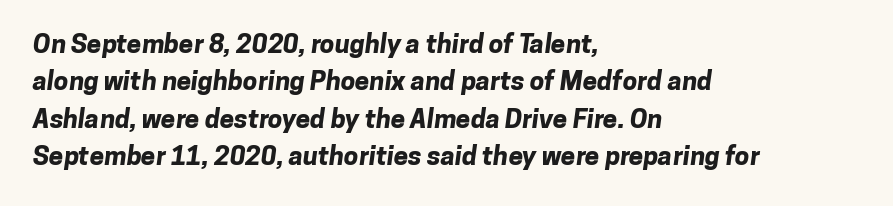
Q: Is the text bold? A: Yes.
Q: Is the text underlined? A: No.
Q: How is the paragraph aligned? A: Left-aligned.
Q: Is the spacing between letters normal or unusually wide? A: Normal.
Q: Is the spacing between lines tight, normal or loose? A: Normal.
